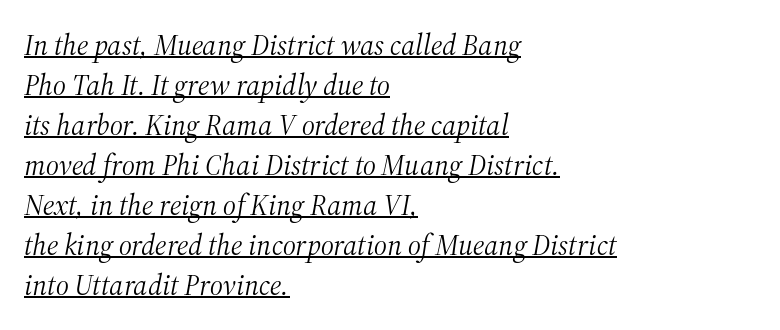
{"serif": "yes", "italic": "yes", "lean": "right", "slant_degrees": 12, "bold": "no", "weight": "light", "width": "normal", "stroke_contrast": "medium", "x_height": "medium", "monospaced": "no", "underline": "yes", "align": "left", "line_spacing": "normal", "line_spacing_ratio": 1.38, "letter_spacing": "normal", "letter_spacing_em": 0.0, "glyph_px": 29}
